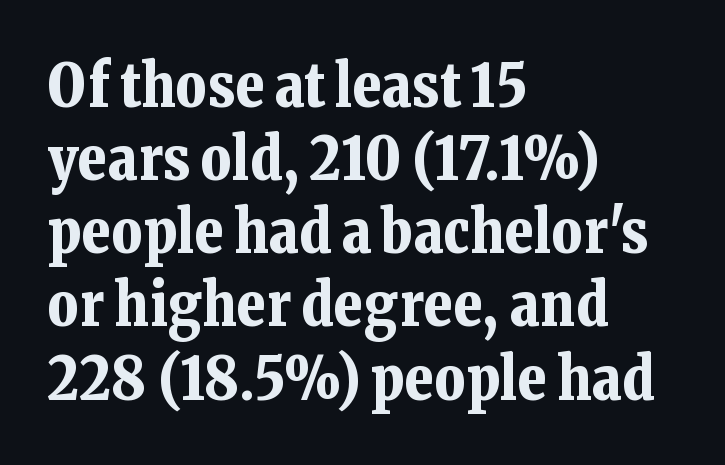
{"serif": "yes", "italic": "no", "bold": "yes", "weight": "bold", "width": "normal", "stroke_contrast": "low", "x_height": "medium", "monospaced": "no", "underline": "no", "align": "left", "line_spacing_ratio": 1.24, "letter_spacing": "normal", "letter_spacing_em": 0.0, "glyph_px": 59}
